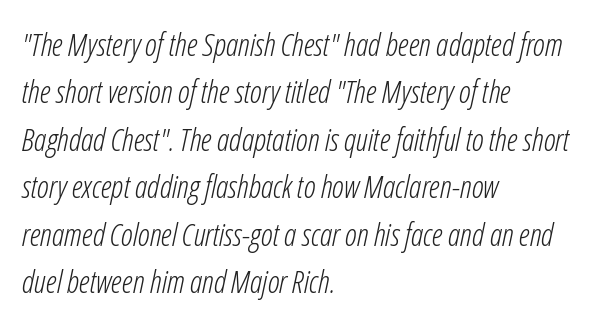
{"italic": "yes", "lean": "right", "slant_degrees": 12, "bold": "no", "weight": "light", "width": "condensed", "stroke_contrast": "low", "x_height": "medium", "monospaced": "no", "underline": "no", "align": "left", "line_spacing": "normal", "line_spacing_ratio": 1.53, "letter_spacing": "normal", "letter_spacing_em": 0.0, "glyph_px": 31}
